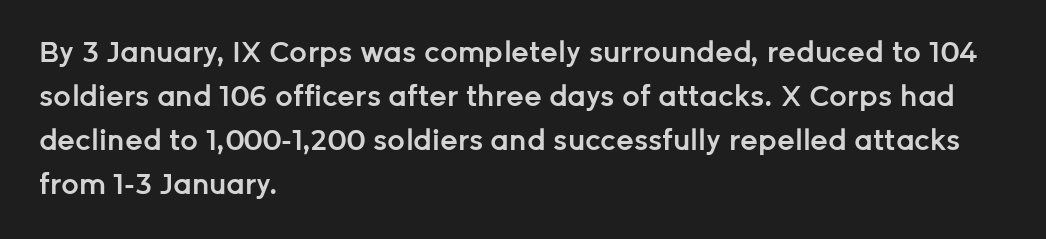
Q: Is the text bold? A: Semi-bold.
Q: Is the text italic (slanted)? A: No, it is upright.
Q: Is the typeface a serif or a sans-serif typeface? A: Sans-serif.
Q: Is the text underlined? A: No.
Q: How is the paragraph aligned? A: Left-aligned.
Q: Is the spacing between letters normal or unusually wide? A: Normal.
Q: Is the spacing between lines tight, normal or loose? A: Normal.
Q: Width (condensed, normal, or wide)? A: Normal.
Q: Stroke contrast? A: Low.
Q: x-height? A: Medium.
Q: Monospaced? A: No.
